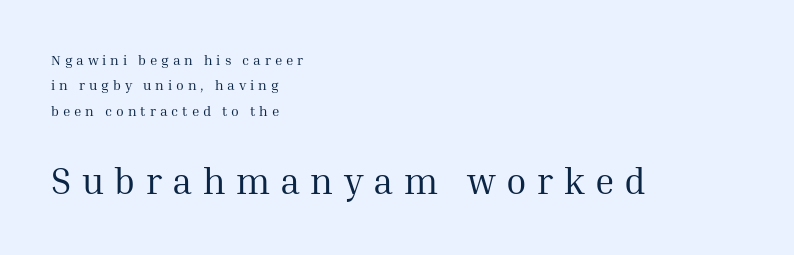
Beneath every word, the page is bare. Block two is the big one; block one sits smaller above it. The passage shown has open, widely tracked lettering throughout. The specimen reads as upright at a glance.
